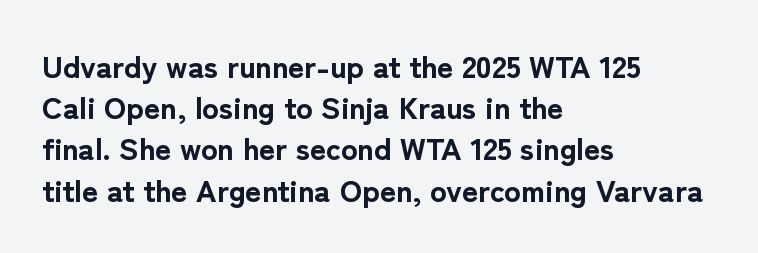
{"serif": "no", "italic": "no", "bold": "yes", "weight": "bold", "width": "normal", "stroke_contrast": "low", "x_height": "medium", "monospaced": "no", "underline": "no", "align": "left", "line_spacing": "normal", "line_spacing_ratio": 1.33, "letter_spacing": "normal", "letter_spacing_em": 0.0, "glyph_px": 31}
